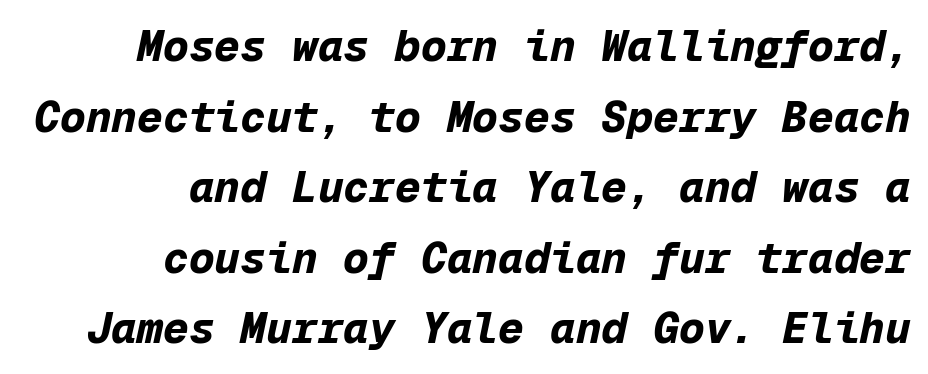
{"italic": "yes", "lean": "right", "slant_degrees": 12, "bold": "yes", "weight": "bold", "width": "normal", "stroke_contrast": "low", "x_height": "medium", "monospaced": "yes", "underline": "no", "align": "right", "line_spacing": "normal", "line_spacing_ratio": 1.64, "letter_spacing": "normal", "letter_spacing_em": 0.0, "glyph_px": 43}
